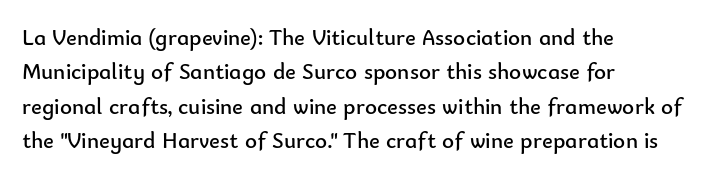
Observe the ordinary spacing: letters are neighbours, not strangers. Only glyphs here, with clear space below each row. Honestly, the row spacing looks completely unremarkable. No letter is thick-stroked: the sample isn't bold.
